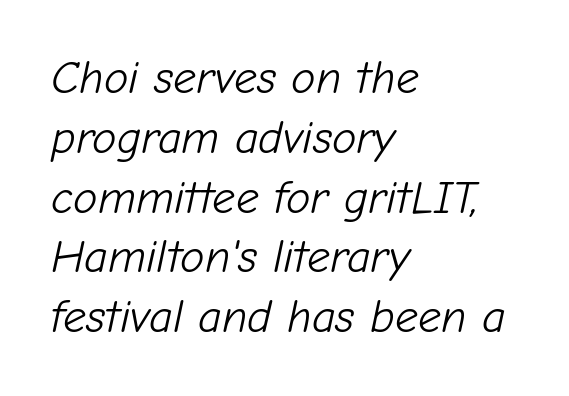
Note the varied advance widths — an 'i' is clearly narrower than an 'm'. The gaps between neighbouring characters are ordinary and unremarkable. A classic flush-left, rag-right setting is used for this passage. Unbolded letterforms with no extra heft. Leading: standard. Each row of text sits above clean, open space.
